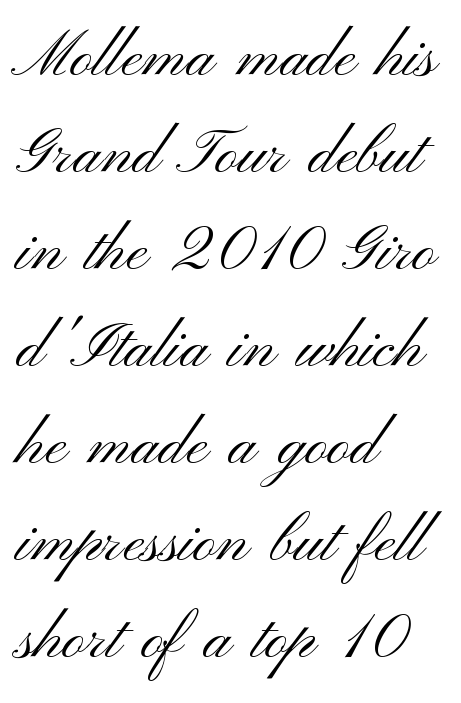
Type without underlining. Serif or sans? Sans — the stroke terminals are bare. Summary of vertical rhythm: regular, with standard interline spacing. Do the characters align in a grid? No, the font is proportional.
